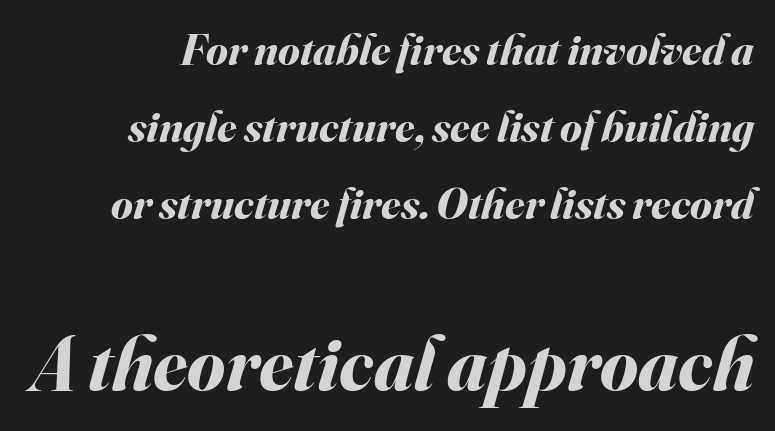
{"italic": "yes", "lean": "right", "slant_degrees": 16, "bold": "yes", "weight": "bold", "width": "normal", "stroke_contrast": "medium", "x_height": "small", "monospaced": "no", "underline": "no", "line_spacing_ratio": 1.75, "letter_spacing": "normal", "letter_spacing_em": 0.0, "larger_block": "second", "size_ratio": 1.75, "glyph_px": 77}
